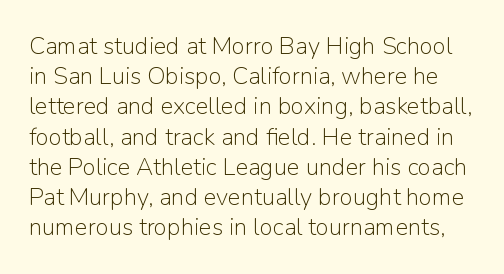
A roman cut, with each character standing at attention. Decoration check: the copy has no underline. Regular leading. The gaps between neighbouring characters are ordinary and unremarkable. The face looks like a standard text weight, possibly lighter.
